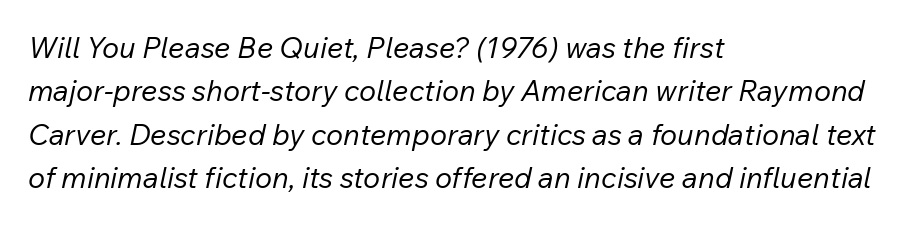
{"italic": "yes", "lean": "right", "slant_degrees": 12, "bold": "no", "weight": "regular", "width": "normal", "stroke_contrast": "low", "x_height": "medium", "monospaced": "no", "underline": "no", "align": "left", "line_spacing": "normal", "line_spacing_ratio": 1.5, "letter_spacing": "normal", "letter_spacing_em": 0.0, "glyph_px": 29}
